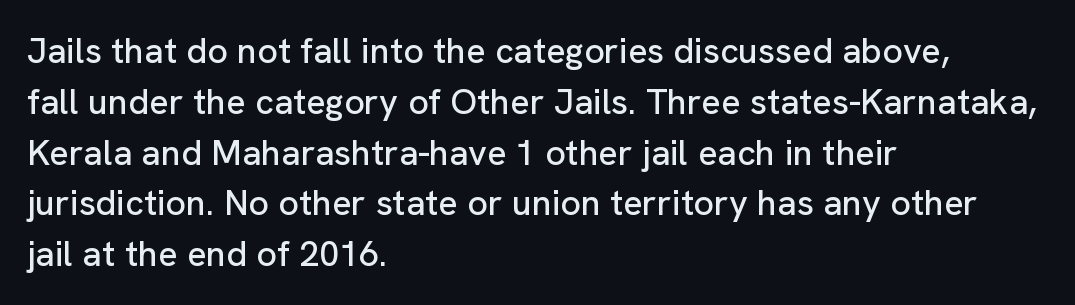
The image shows 36 px sans-serif type, upright; set left-aligned, normal line spacing (1.41x), normal letter spacing, not underlined; low stroke contrast and a medium x-height.
